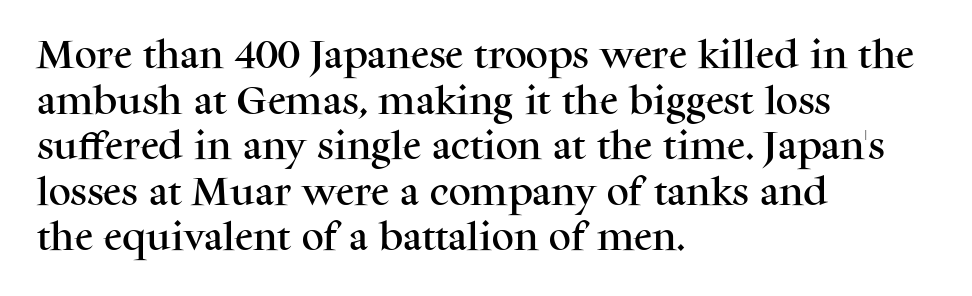
The image shows 31 px serif type, upright; set left-aligned, normal line spacing (1.47x), normal letter spacing, not underlined; medium stroke contrast and a medium x-height.
